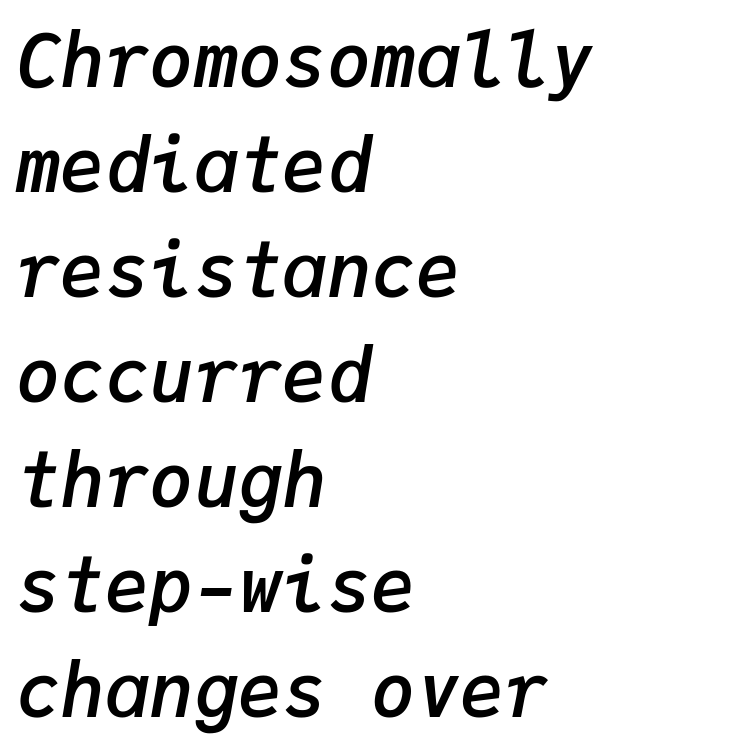
Q: Is the text bold? A: Semi-bold.
Q: Is the text italic (slanted)? A: Yes, it leans right by about 9 degrees.
Q: Is the text underlined? A: No.
Q: How is the paragraph aligned? A: Left-aligned.
Q: Is the spacing between letters normal or unusually wide? A: Normal.
Q: Is the spacing between lines tight, normal or loose? A: Normal.
Q: Width (condensed, normal, or wide)? A: Normal.
Q: Stroke contrast? A: Low.
Q: x-height? A: Medium.
Q: Monospaced? A: Yes.
